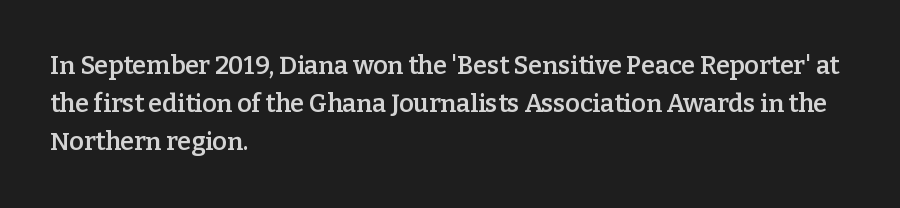
Q: Is the text bold? A: Semi-bold.
Q: Is the text italic (slanted)? A: No, it is upright.
Q: Is the text underlined? A: No.
Q: How is the paragraph aligned? A: Left-aligned.
Q: Is the spacing between letters normal or unusually wide? A: Normal.
Q: Is the spacing between lines tight, normal or loose? A: Normal.
